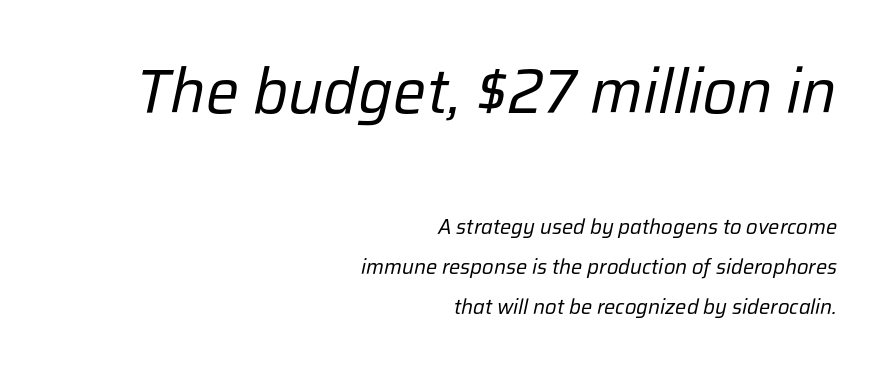
The image shows 62 px regular-weight type, italic (leaning right); set right-aligned, loose line spacing (1.91x), normal letter spacing, not underlined; the first (top) block is 2.95x larger; low stroke contrast and a medium x-height.
